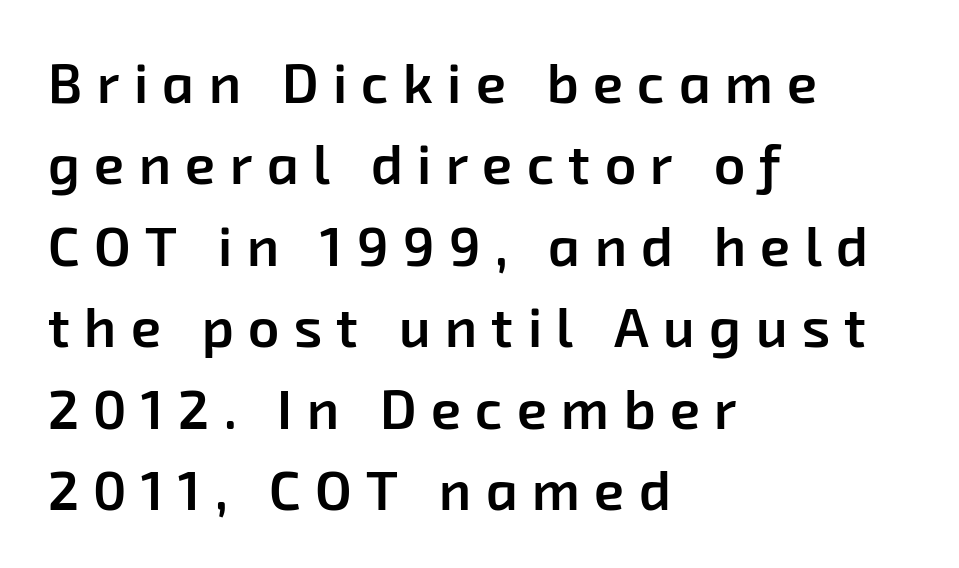
The image shows 55 px semibold sans-serif type; set left-aligned, normal line spacing (1.48x), unusually wide letter spacing (+0.26 em), not underlined; low stroke contrast and a medium x-height.
